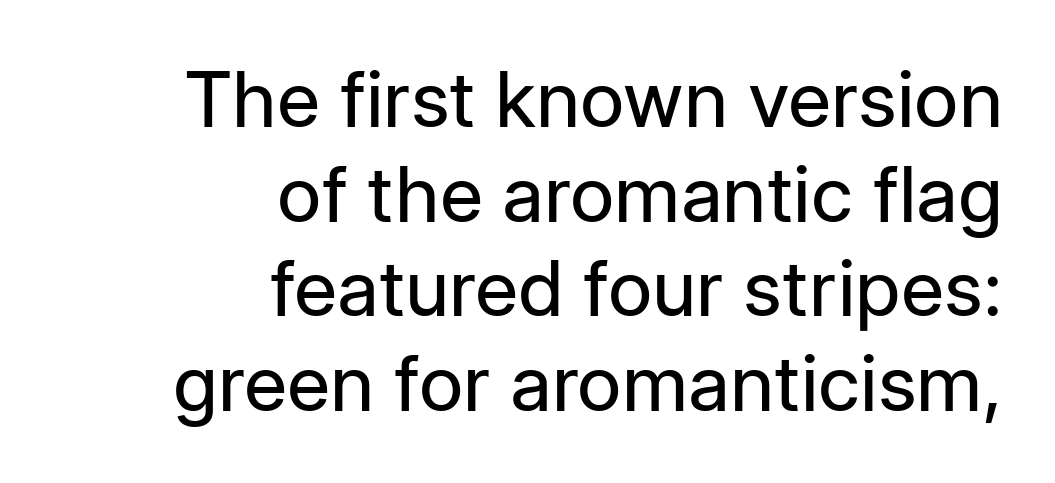
Q: Is the text bold? A: No.
Q: Is the text italic (slanted)? A: No, it is upright.
Q: Is the typeface a serif or a sans-serif typeface? A: Sans-serif.
Q: Is the text underlined? A: No.
Q: How is the paragraph aligned? A: Right-aligned.
Q: Is the spacing between letters normal or unusually wide? A: Normal.
Q: Width (condensed, normal, or wide)? A: Normal.
Q: Stroke contrast? A: Low.
Q: x-height? A: Medium.
Q: Monospaced? A: No.
